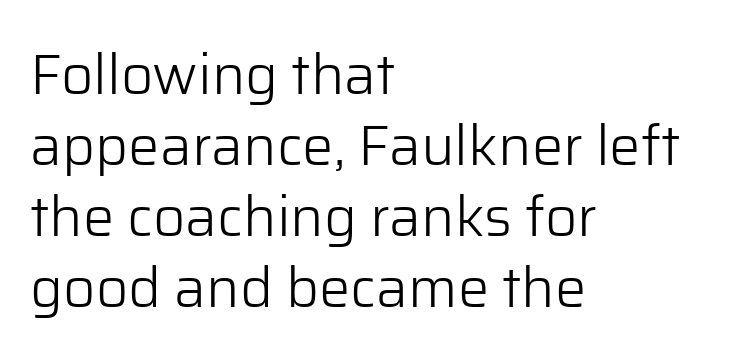
{"serif": "no", "italic": "no", "bold": "no", "weight": "light", "width": "normal", "stroke_contrast": "low", "x_height": "medium", "monospaced": "no", "underline": "no", "align": "left", "line_spacing": "normal", "line_spacing_ratio": 1.27, "letter_spacing": "normal", "letter_spacing_em": 0.0, "glyph_px": 56}
